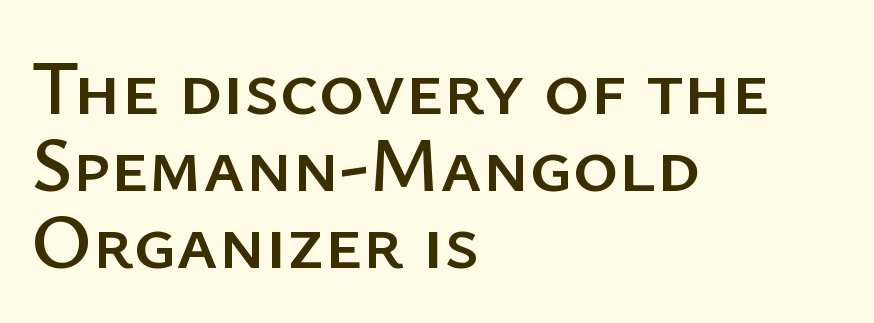
{"serif": "no", "italic": "no", "width": "normal", "stroke_contrast": "low", "x_height": "medium", "monospaced": "no", "underline": "no", "align": "left", "line_spacing": "tight", "line_spacing_ratio": 0.99, "letter_spacing": "normal", "letter_spacing_em": 0.0, "glyph_px": 78}
